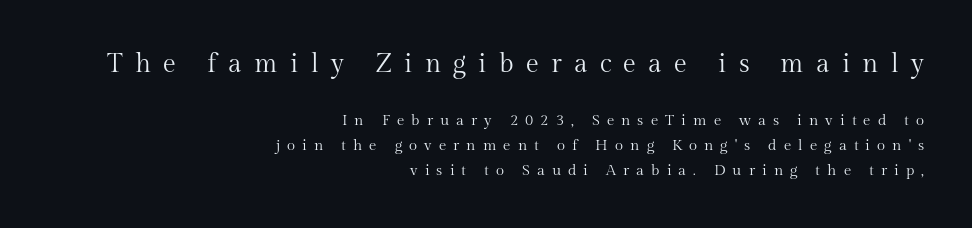
The zone under the glyphs is completely vacant. The rendering uses a moderate line-height, typical for paragraphs. The weight tops out at a normal text grade. The gaps between neighbouring characters are conspicuously large. The letters in the upper block stand taller than those in the block below. In CSS terms this would be text-align: right.
